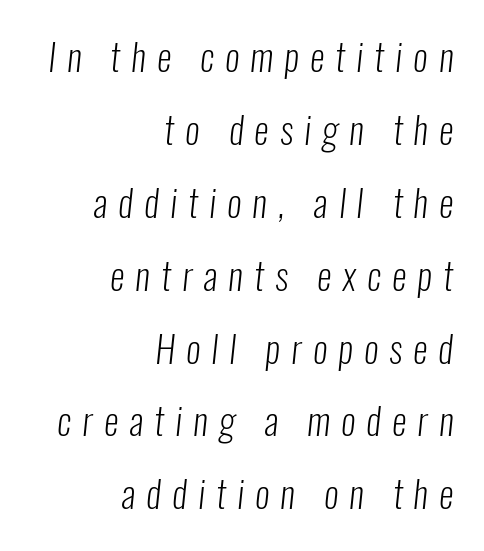
The image shows 37 px light, condensed sans-serif type; set right-aligned, loose line spacing (1.97x), unusually wide letter spacing (+0.3 em), not underlined; low stroke contrast and a medium x-height.
